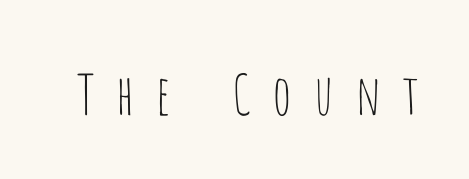
The image shows 55 px thin, condensed sans-serif type, upright; set unusually wide letter spacing (+0.36 em), not underlined; low stroke contrast and a large x-height.
